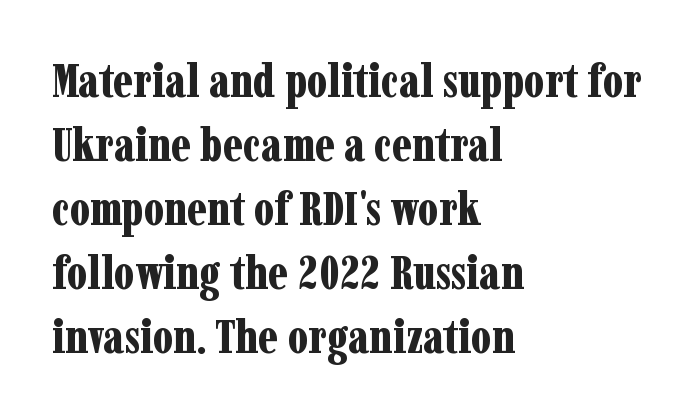
{"serif": "yes", "italic": "no", "bold": "yes", "weight": "bold", "width": "condensed", "stroke_contrast": "low", "x_height": "medium", "monospaced": "no", "underline": "no", "align": "left", "line_spacing": "normal", "line_spacing_ratio": 1.36, "letter_spacing": "normal", "letter_spacing_em": 0.0, "glyph_px": 47}
